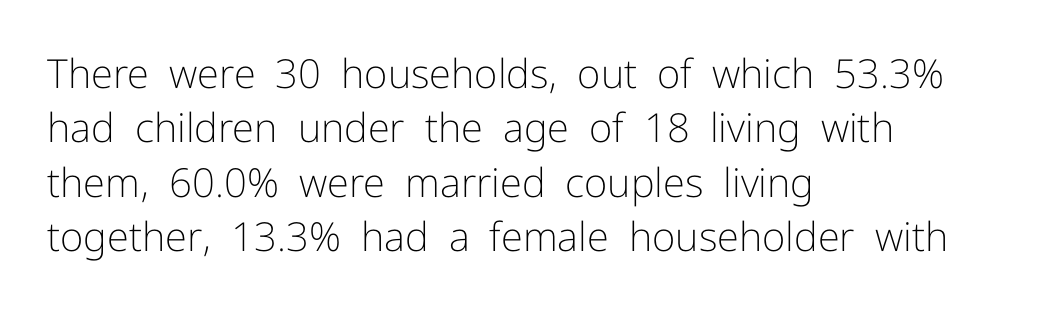
Leftover space on each line is placed entirely after the last word. The lines sit at an ordinary, default distance from one another. Tall strokes in this sample are plumb rather than angled. The glyphs are unaccompanied by any horizontal stroke below them.
